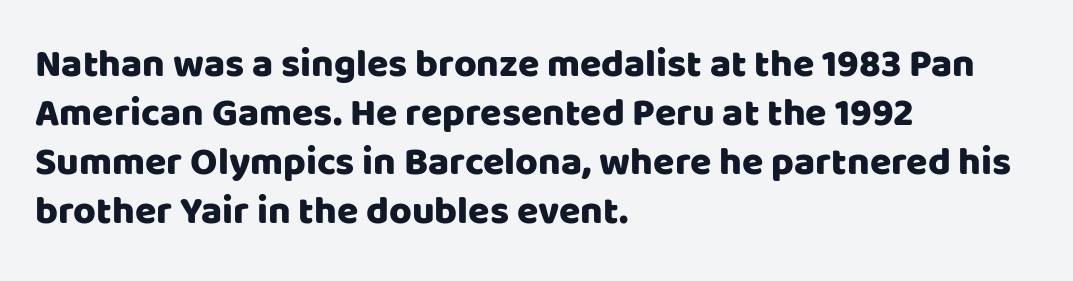
The image shows 39 px sans-serif type, upright; set left-aligned, normal line spacing (1.26x), normal letter spacing, not underlined; low stroke contrast and a large x-height.
